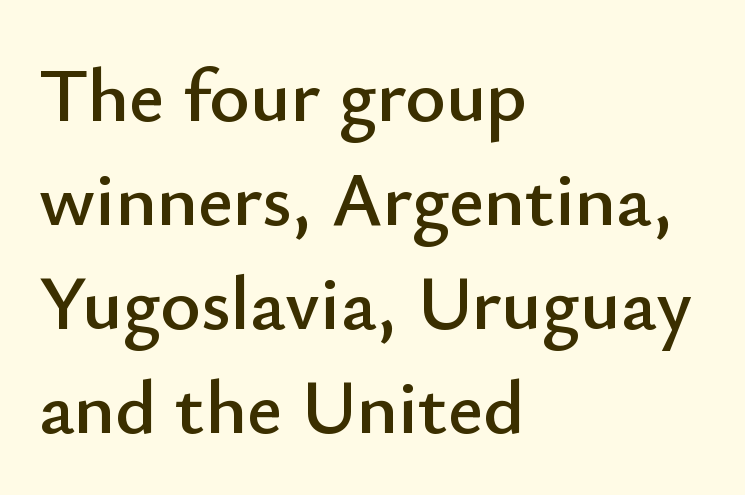
The image shows 77 px sans-serif type, upright; set left-aligned, normal line spacing (1.35x), normal letter spacing, not underlined; low stroke contrast and a small x-height.
